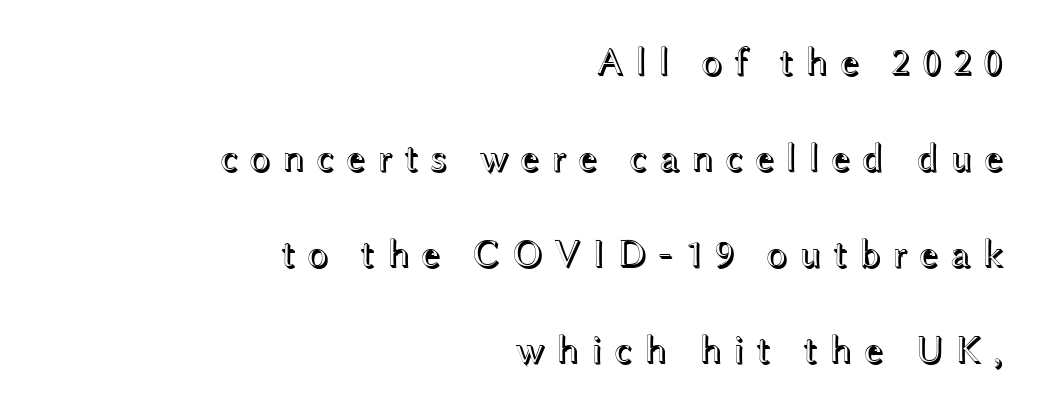
{"italic": "no", "width": "wide", "x_height": "medium", "monospaced": "no", "underline": "no", "align": "right", "line_spacing": "loose", "line_spacing_ratio": 2.4, "letter_spacing": "wide", "letter_spacing_em": 0.26, "glyph_px": 40}
